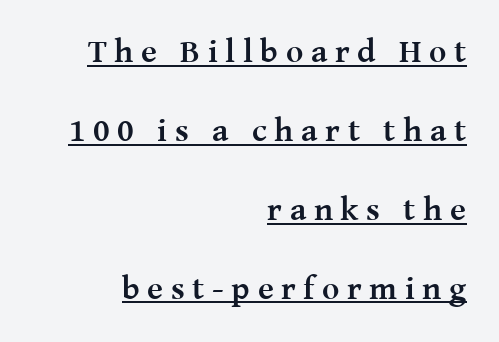
The image shows 33 px semibold serif type, upright; set right-aligned, loose line spacing (2.39x), unusually wide letter spacing (+0.23 em), underlined; medium stroke contrast and a medium x-height.
